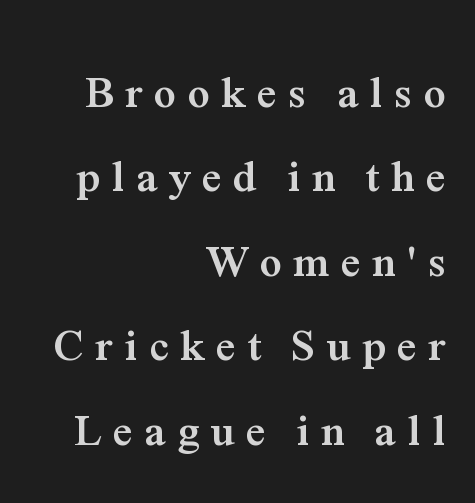
The image shows 44 px semibold serif type, upright; set right-aligned, loose line spacing (1.92x), unusually wide letter spacing (+0.26 em), not underlined; medium stroke contrast and a medium x-height.
